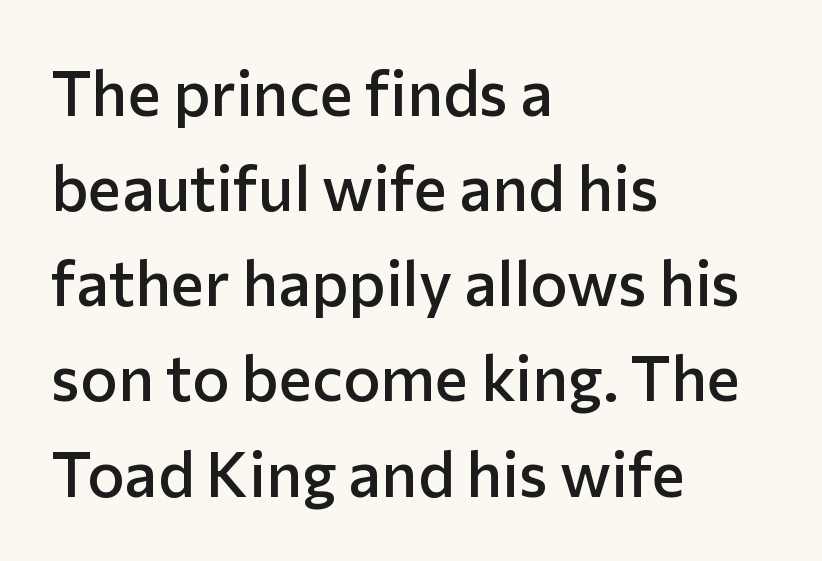
The image shows 63 px semibold sans-serif type, upright; set left-aligned, normal line spacing (1.51x), normal letter spacing, not underlined; low stroke contrast and a medium x-height.
